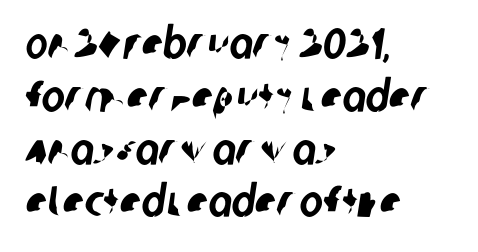
The image shows 44 px condensed sans-serif type; set left-aligned, line spacing 1.2x, normal letter spacing, not underlined; low stroke contrast and a large x-height.
